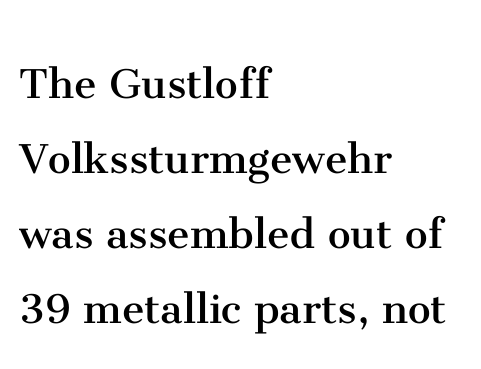
Layout note: lines flush left. These lines were composed using upright roman letters. Each new line begins a customary step beneath the previous one. The glyphs are unaccompanied by any horizontal stroke below them. A quiet, ordinary-to-light weight characterises the typeface. Each letter's strokes conclude with small projecting serifs.
